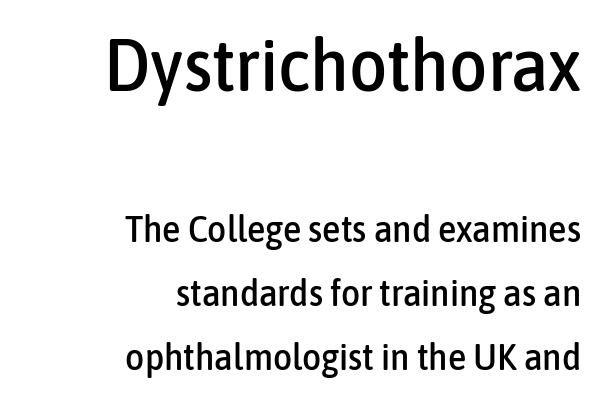
Q: Is the text italic (slanted)? A: No, it is upright.
Q: Is the typeface a serif or a sans-serif typeface? A: Sans-serif.
Q: Is the text underlined? A: No.
Q: How is the paragraph aligned? A: Right-aligned.
Q: Is the spacing between letters normal or unusually wide? A: Normal.
Q: Which block of text is set in a larger size, the first (top) or the second (bottom)? A: The first (top) one.
Q: Width (condensed, normal, or wide)? A: Condensed.
Q: Stroke contrast? A: Low.
Q: x-height? A: Medium.
Q: Monospaced? A: No.
